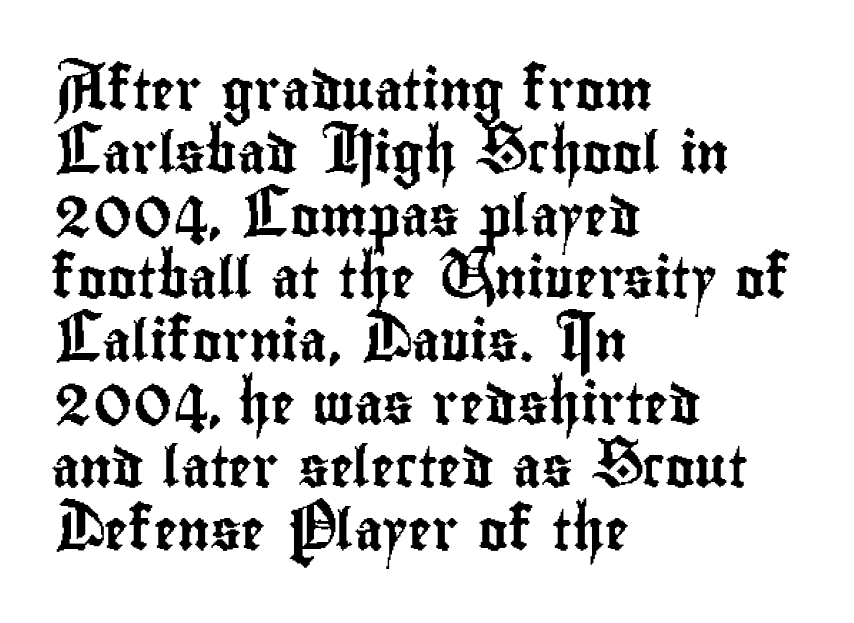
Q: Is the text italic (slanted)? A: No, it is upright.
Q: Is the typeface a serif or a sans-serif typeface? A: Sans-serif.
Q: Is the text underlined? A: No.
Q: How is the paragraph aligned? A: Left-aligned.
Q: Is the spacing between letters normal or unusually wide? A: Normal.
Q: Is the spacing between lines tight, normal or loose? A: Normal.
Q: Width (condensed, normal, or wide)? A: Condensed.
Q: Stroke contrast? A: Low.
Q: x-height? A: Small.
Q: Monospaced? A: No.
